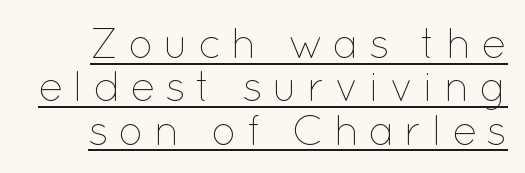
The image shows 42 px thin type, upright; set tight line spacing (1.03x), unusually wide letter spacing (+0.22 em), underlined; low stroke contrast and a medium x-height.
